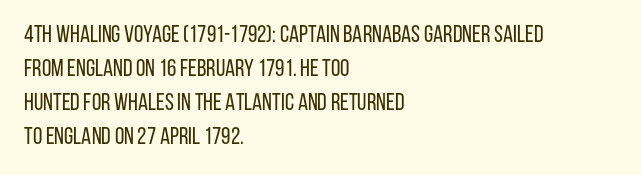
Just letters on the line, the space beneath them empty. The lines sit at an ordinary, default distance from one another. Reading down the block, your eye returns to a fixed left position each line. Think standard paragraph weight, or any step lighter than that.
